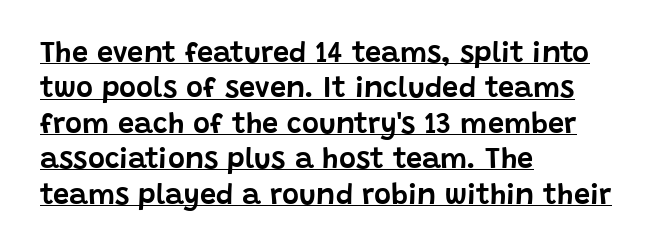
Q: Is the text italic (slanted)? A: No, it is upright.
Q: Is the typeface a serif or a sans-serif typeface? A: Sans-serif.
Q: Is the text underlined? A: Yes.
Q: How is the paragraph aligned? A: Left-aligned.
Q: Is the spacing between letters normal or unusually wide? A: Normal.
Q: Width (condensed, normal, or wide)? A: Normal.
Q: Stroke contrast? A: Low.
Q: x-height? A: Large.
Q: Monospaced? A: No.
